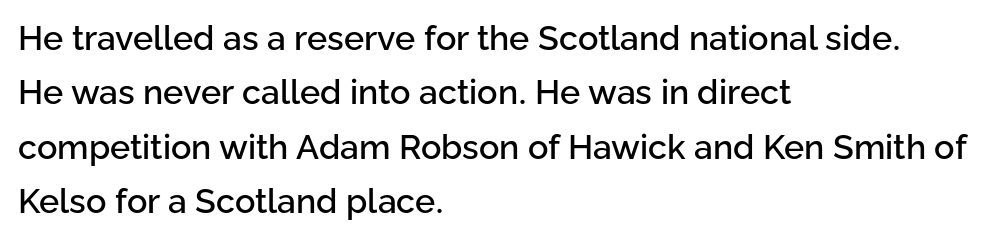
Notice how the stems are strictly vertical — no italics here. Grotesque or geometric, the face here clearly has no serifs. Which margin do the lines hug? The left one — the right edge is uneven. Summary of vertical rhythm: regular, with standard interline spacing. Varying glyph widths throughout — classic text-font behaviour.
